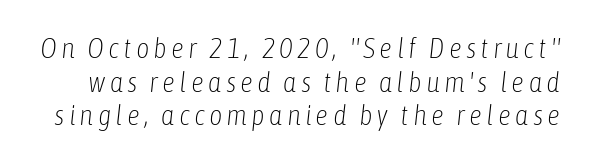
Q: Is the text bold? A: No.
Q: Is the text italic (slanted)? A: Yes, it leans right by about 6 degrees.
Q: Is the text underlined? A: No.
Q: Width (condensed, normal, or wide)? A: Condensed.
Q: Stroke contrast? A: Low.
Q: x-height? A: Medium.
Q: Monospaced? A: No.
